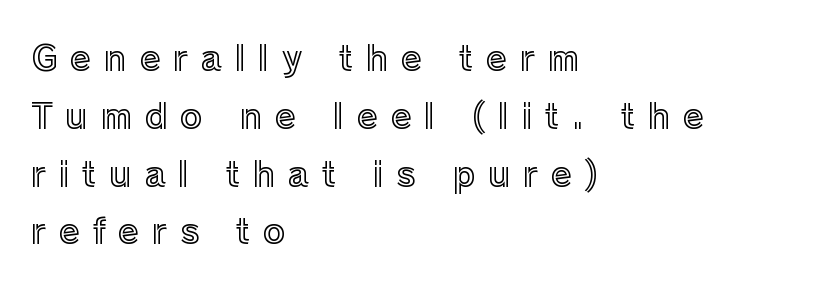
{"italic": "no", "width": "normal", "x_height": "medium", "monospaced": "no", "underline": "no", "align": "left", "line_spacing": "normal", "line_spacing_ratio": 1.7, "letter_spacing": "wide", "letter_spacing_em": 0.37, "glyph_px": 34}
